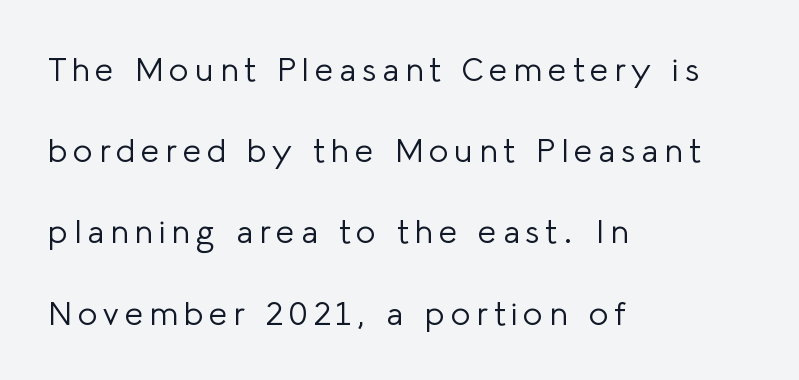
Q: Is the text bold? A: No.
Q: Is the text italic (slanted)? A: No, it is upright.
Q: Is the typeface a serif or a sans-serif typeface? A: Sans-serif.
Q: Is the text underlined? A: No.
Q: How is the paragraph aligned? A: Left-aligned.
Q: Is the spacing between lines tight, normal or loose? A: Loose.
Q: Width (condensed, normal, or wide)? A: Normal.
Q: Stroke contrast? A: Low.
Q: x-height? A: Medium.
Q: Monospaced? A: No.
